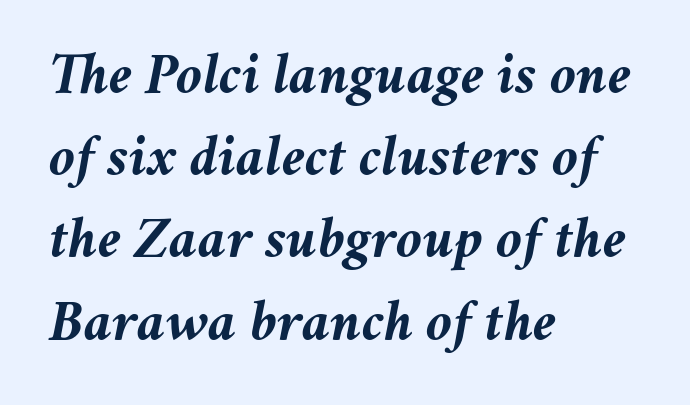
Q: Is the text bold? A: Yes.
Q: Is the text italic (slanted)? A: Yes, it leans right by about 11 degrees.
Q: Is the text underlined? A: No.
Q: How is the paragraph aligned? A: Left-aligned.
Q: Is the spacing between letters normal or unusually wide? A: Normal.
Q: Is the spacing between lines tight, normal or loose? A: Normal.
Q: Width (condensed, normal, or wide)? A: Normal.
Q: Stroke contrast? A: Medium.
Q: x-height? A: Medium.
Q: Monospaced? A: No.
